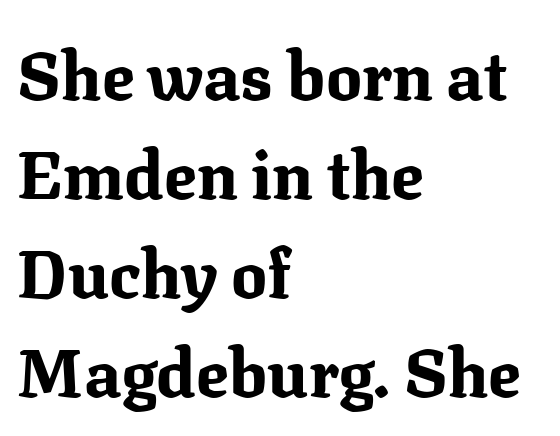
{"serif": "yes", "italic": "no", "bold": "yes", "weight": "bold", "width": "normal", "stroke_contrast": "medium", "x_height": "medium", "monospaced": "no", "underline": "no", "align": "left", "line_spacing": "normal", "line_spacing_ratio": 1.48, "letter_spacing": "normal", "letter_spacing_em": 0.0, "glyph_px": 67}
